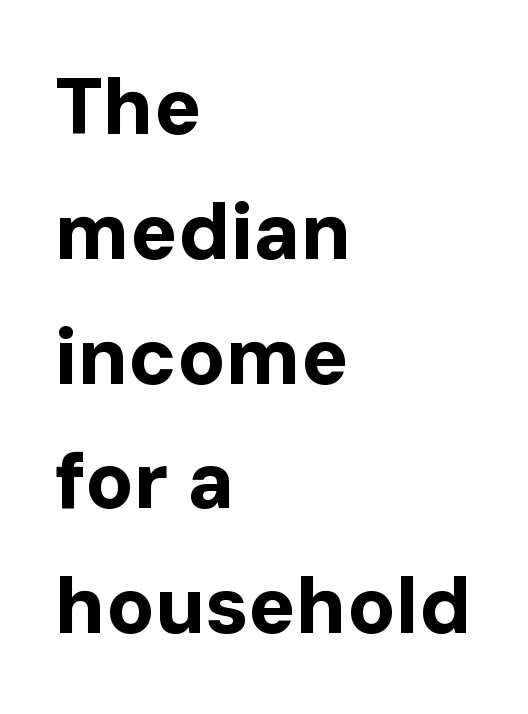
The image shows 79 px bold sans-serif type, upright; set left-aligned, normal line spacing (1.58x), normal letter spacing, not underlined; low stroke contrast and a medium x-height.
